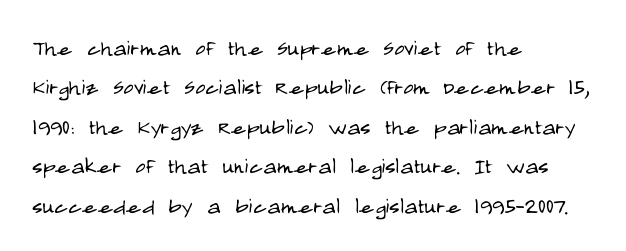
The image shows 28 px light, condensed sans-serif type, upright; set left-aligned, normal line spacing (1.41x), normal letter spacing, not underlined; low stroke contrast and a large x-height.
